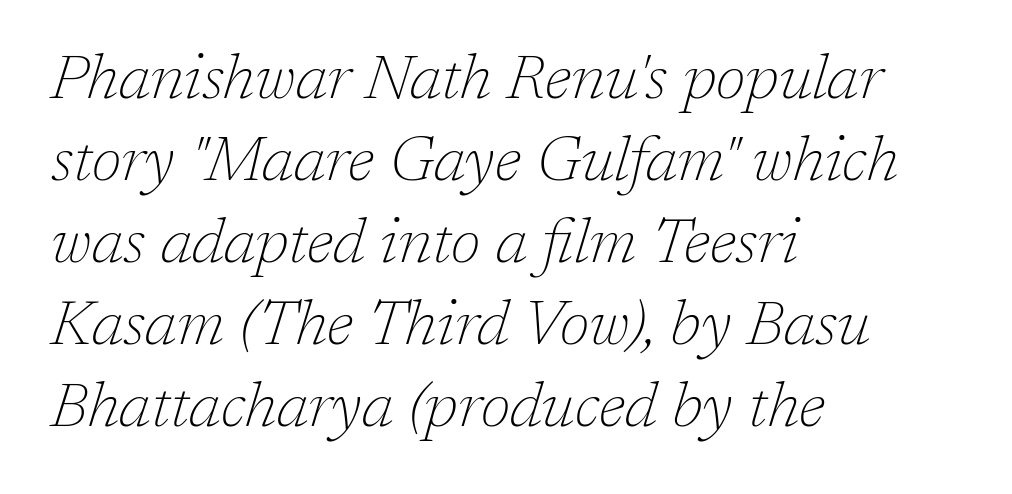
{"serif": "yes", "italic": "yes", "lean": "right", "slant_degrees": 17, "bold": "no", "weight": "thin", "width": "normal", "stroke_contrast": "low", "x_height": "medium", "monospaced": "no", "underline": "no", "align": "left", "line_spacing": "normal", "line_spacing_ratio": 1.3, "letter_spacing": "normal", "letter_spacing_em": 0.0, "glyph_px": 63}
